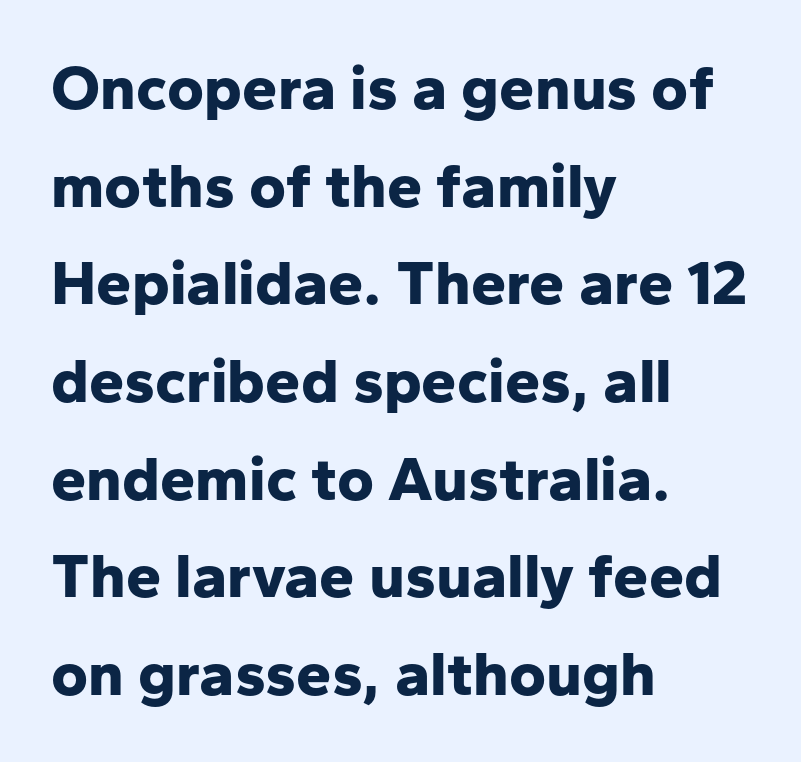
{"serif": "no", "italic": "no", "bold": "yes", "weight": "bold", "width": "normal", "stroke_contrast": "low", "x_height": "medium", "monospaced": "no", "underline": "no", "align": "left", "line_spacing": "normal", "line_spacing_ratio": 1.55, "letter_spacing": "normal", "letter_spacing_em": 0.0, "glyph_px": 63}
